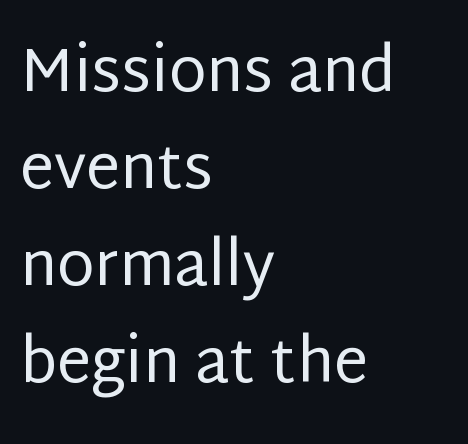
The image shows 61 px regular-weight sans-serif type, upright; set left-aligned, normal line spacing (1.59x), normal letter spacing, not underlined; low stroke contrast and a large x-height.
